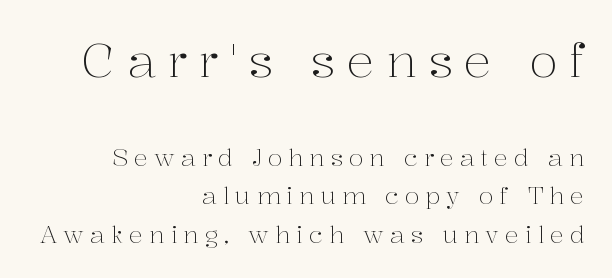
{"serif": "yes", "italic": "no", "bold": "no", "weight": "light", "width": "normal", "stroke_contrast": "medium", "x_height": "medium", "monospaced": "no", "underline": "no", "align": "right", "line_spacing": "normal", "line_spacing_ratio": 1.6, "letter_spacing": "wide", "letter_spacing_em": 0.24, "larger_block": "first", "size_ratio": 1.96, "glyph_px": 47}
